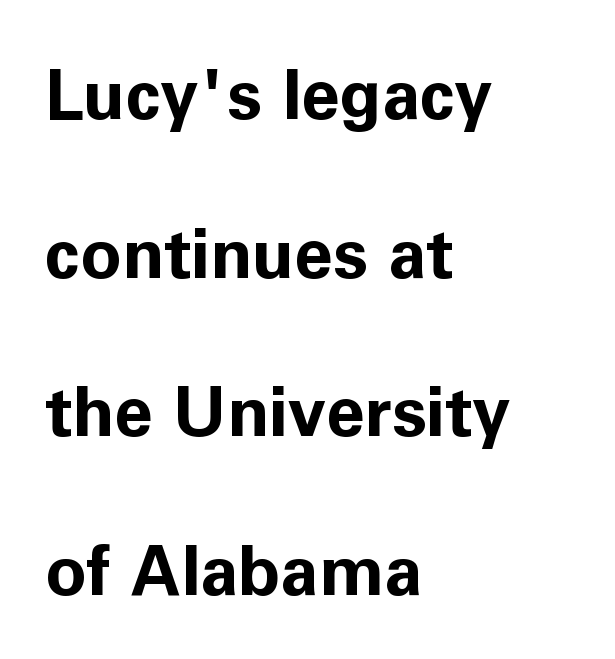
The baseline area is clear. The vertical gap from one line to the next is large. Here the designer chose a conventional face with non-uniform glyph widths. Posture: vertical. Look at the tracking — it's just the regular setting, nothing added.
